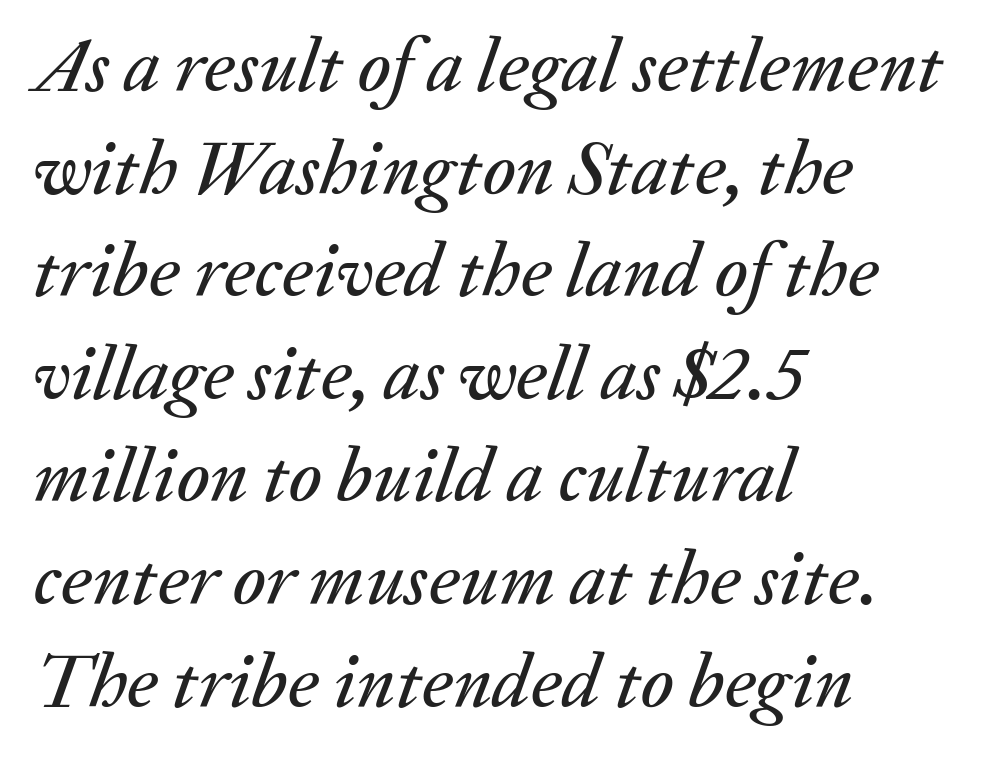
Q: Is the text italic (slanted)? A: Yes, it leans right by about 20 degrees.
Q: Is the text underlined? A: No.
Q: How is the paragraph aligned? A: Left-aligned.
Q: Is the spacing between letters normal or unusually wide? A: Normal.
Q: Is the spacing between lines tight, normal or loose? A: Normal.
Q: Width (condensed, normal, or wide)? A: Normal.
Q: Stroke contrast? A: Medium.
Q: x-height? A: Medium.
Q: Monospaced? A: No.
